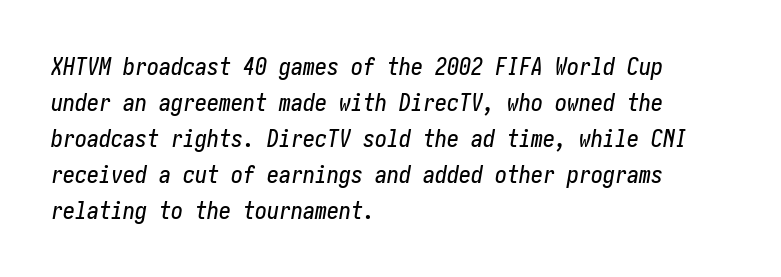
Each line starts at the same left margin while the right side varies. In terms of posture, this sample is oblique. Vertical spacing — default. Lines of text with bare space underneath. Each word holds together tightly as a unit, with standard inter-letter gaps.
